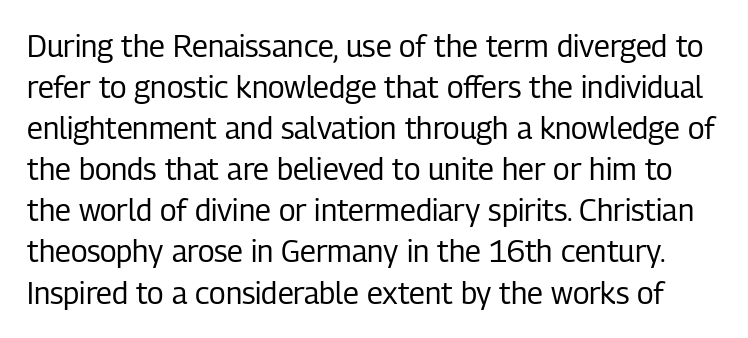
Q: Is the text bold? A: No.
Q: Is the text italic (slanted)? A: No, it is upright.
Q: Is the typeface a serif or a sans-serif typeface? A: Sans-serif.
Q: Is the text underlined? A: No.
Q: Is the spacing between letters normal or unusually wide? A: Normal.
Q: Is the spacing between lines tight, normal or loose? A: Normal.
Q: Width (condensed, normal, or wide)? A: Condensed.
Q: Stroke contrast? A: Low.
Q: x-height? A: Medium.
Q: Monospaced? A: No.
